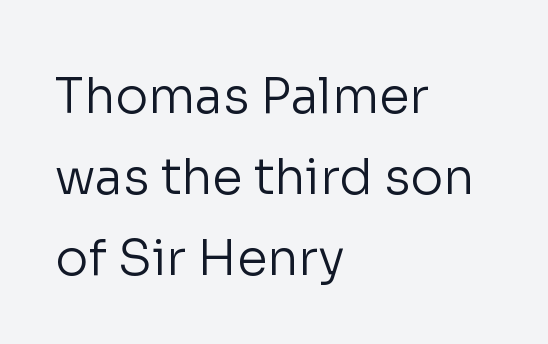
Letter spacing: default. These lines stack with their left ends in a neat column. The letters look calm and open, with moderate or lighter stems. Regular leading. When letters stand straight like this, we call the style roman or upright.
